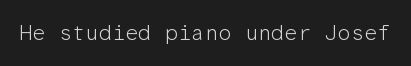
Q: Is the text bold? A: No.
Q: Is the text italic (slanted)? A: No, it is upright.
Q: Is the text underlined? A: No.
Q: Is the spacing between letters normal or unusually wide? A: Normal.
